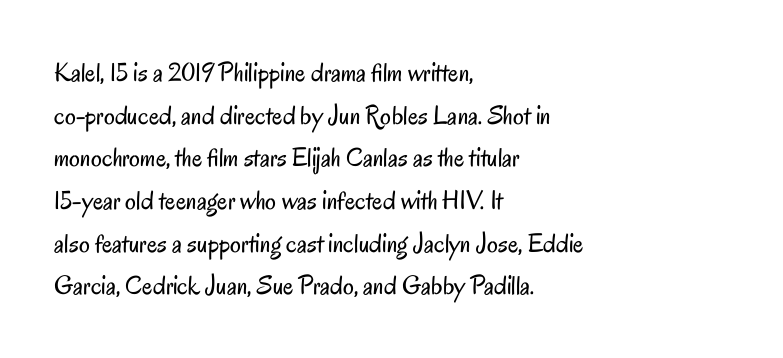
{"italic": "no", "bold": "no", "underline": "no", "align": "left", "line_spacing": "normal", "line_spacing_ratio": 1.58, "letter_spacing": "normal", "letter_spacing_em": 0.0, "glyph_px": 27}
